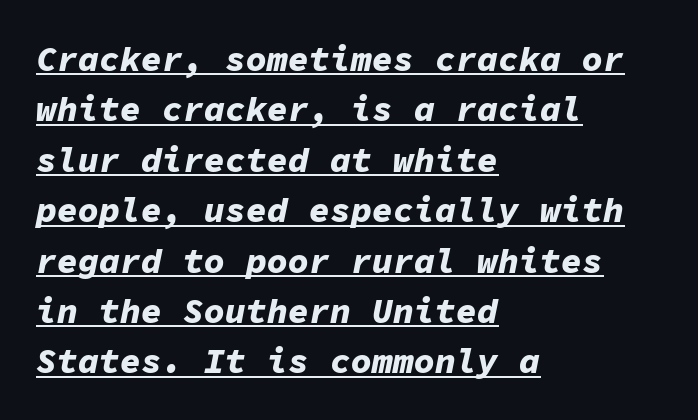
The image shows 35 px bold type, italic (leaning right), monospaced; set left-aligned, normal line spacing (1.44x), normal letter spacing, underlined; low stroke contrast and a medium x-height.
